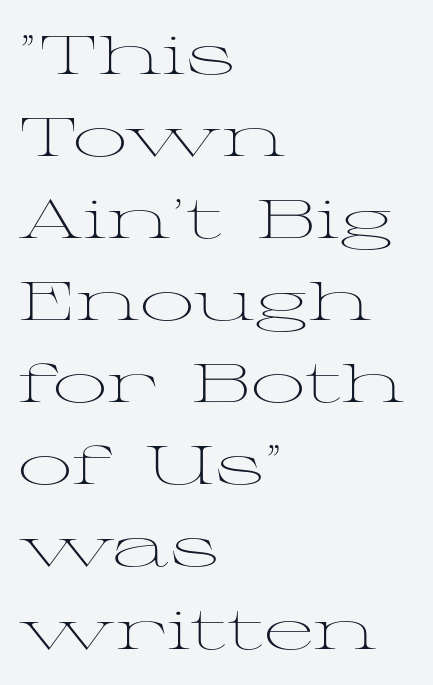
Q: Is the text bold? A: No.
Q: Is the text italic (slanted)? A: No, it is upright.
Q: Is the typeface a serif or a sans-serif typeface? A: Serif.
Q: Is the text underlined? A: No.
Q: How is the paragraph aligned? A: Left-aligned.
Q: Is the spacing between letters normal or unusually wide? A: Normal.
Q: Is the spacing between lines tight, normal or loose? A: Normal.
Q: Width (condensed, normal, or wide)? A: Wide.
Q: Stroke contrast? A: Medium.
Q: x-height? A: Medium.
Q: Monospaced? A: No.
